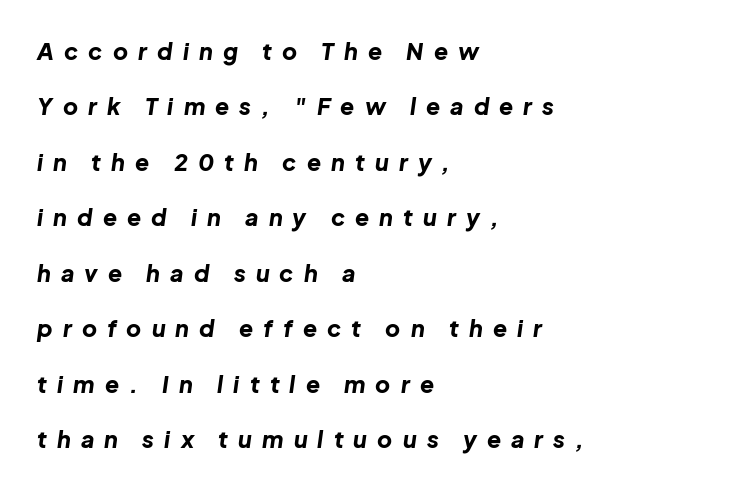
{"italic": "yes", "lean": "right", "slant_degrees": 8, "bold": "yes", "underline": "no", "align": "left", "line_spacing": "loose", "line_spacing_ratio": 2.41, "letter_spacing": "wide", "letter_spacing_em": 0.44, "glyph_px": 23}
